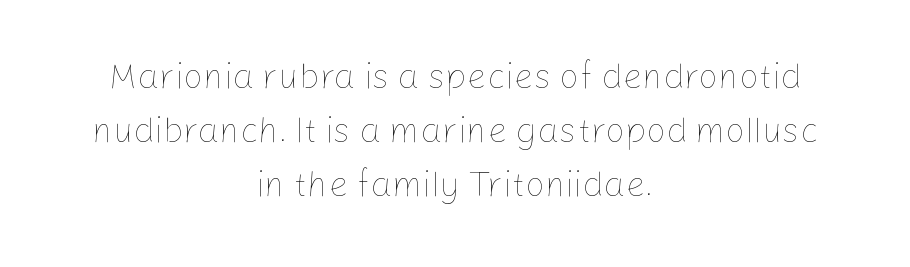
The passage shown has conventional tracking throughout. Every character sits straight up, as roman type does. Check the space under the baseline: it is left empty. Think of a printed novel: that variable character pitch is what you see here. Centered paragraph, ragged on both sides.
